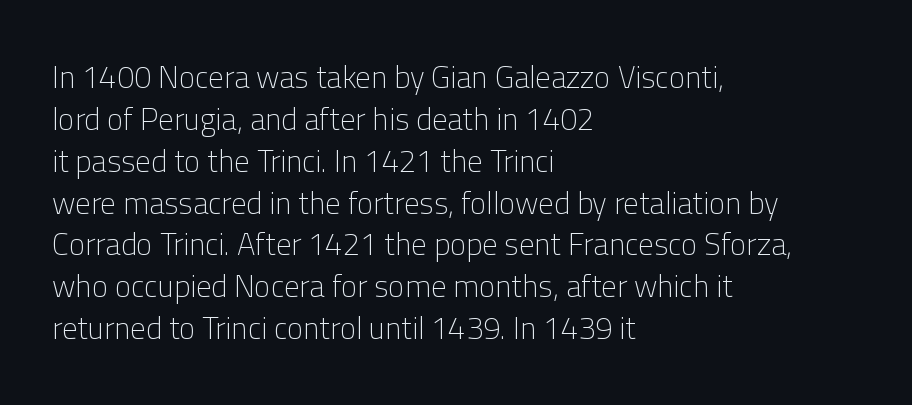
The image shows 31 px light sans-serif type, upright; set left-aligned, normal line spacing (1.35x), normal letter spacing, not underlined; low stroke contrast and a medium x-height.
